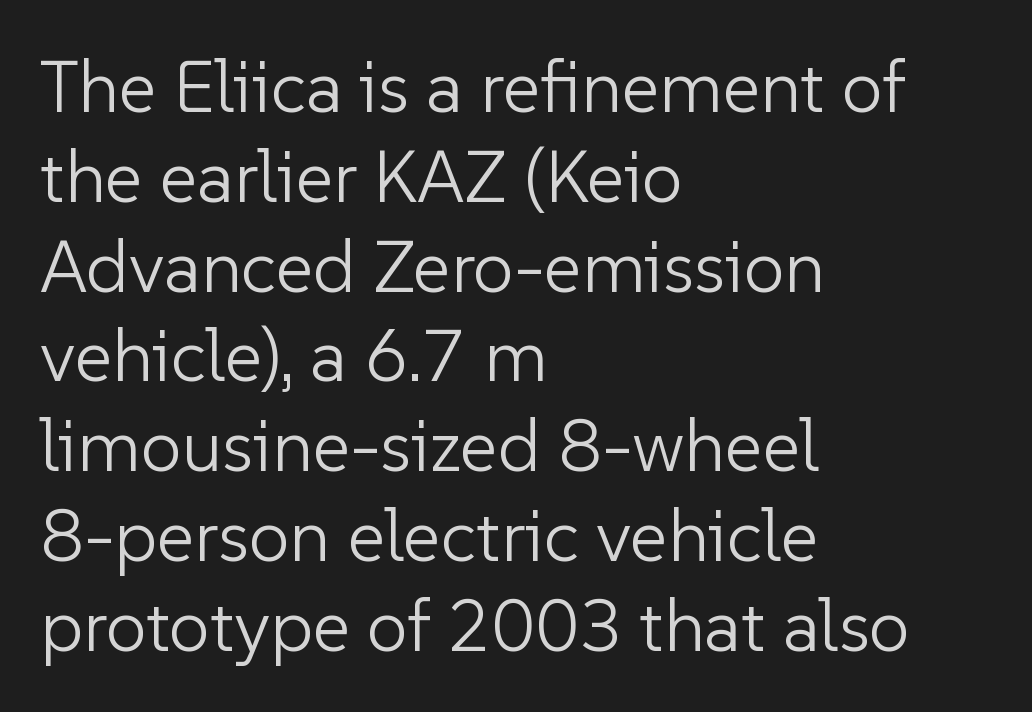
Summary of weight: not heavy and not bold. Check where the strokes stop: nothing finishes them off — pure sans. Layout note: lines flush left. Posture: vertical. Looks like regular typesetting: each glyph gets only the width it needs. The space beneath each line is pristine and unruled.
